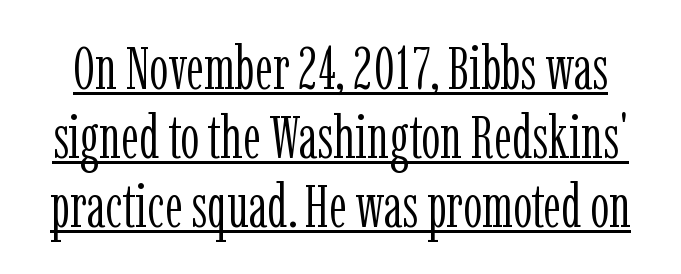
Q: Is the text bold? A: No.
Q: Is the text italic (slanted)? A: No, it is upright.
Q: Is the typeface a serif or a sans-serif typeface? A: Serif.
Q: Is the text underlined? A: Yes.
Q: Is the spacing between letters normal or unusually wide? A: Normal.
Q: Is the spacing between lines tight, normal or loose? A: Tight.
Q: Width (condensed, normal, or wide)? A: Condensed.
Q: Stroke contrast? A: Low.
Q: x-height? A: Medium.
Q: Monospaced? A: No.
